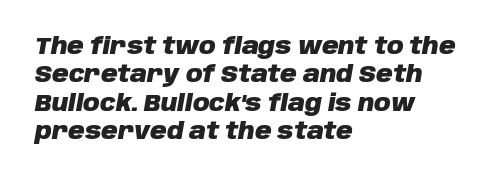
The rendering applies a slant to the glyphs. Nobody touched the tracking dial on this one. A dark, heavy texture on the line: the type is bold. Notice how the passage keeps a crisp vertical edge on the left only.
